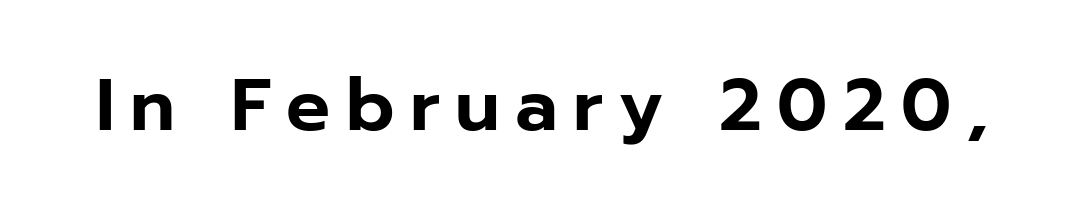
{"serif": "no", "italic": "no", "width": "normal", "stroke_contrast": "low", "x_height": "medium", "monospaced": "no", "underline": "no", "letter_spacing": "wide", "letter_spacing_em": 0.21, "glyph_px": 73}
